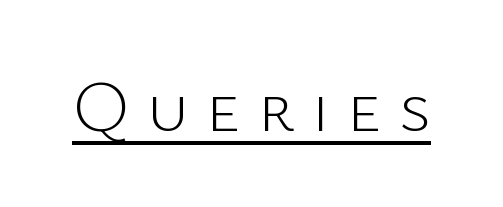
{"serif": "no", "italic": "no", "bold": "no", "weight": "light", "width": "normal", "stroke_contrast": "low", "x_height": "medium", "monospaced": "no", "underline": "yes", "letter_spacing": "wide", "letter_spacing_em": 0.24, "glyph_px": 72}
